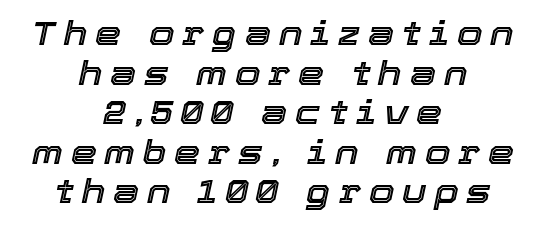
Q: Is the text italic (slanted)? A: Yes, it leans right by about 12 degrees.
Q: Is the text underlined? A: No.
Q: How is the paragraph aligned? A: Centered.
Q: Is the spacing between letters normal or unusually wide? A: Unusually wide.
Q: Width (condensed, normal, or wide)? A: Normal.
Q: x-height? A: Medium.
Q: Monospaced? A: No.
